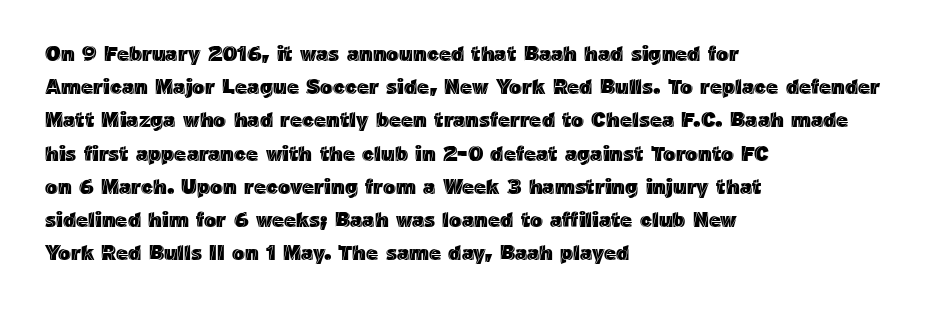
{"italic": "no", "underline": "no", "align": "left", "line_spacing": "normal", "line_spacing_ratio": 1.58, "letter_spacing": "normal", "letter_spacing_em": 0.0, "glyph_px": 21}
